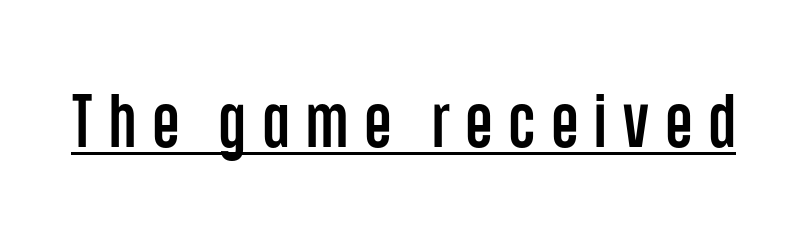
{"serif": "no", "italic": "no", "width": "condensed", "stroke_contrast": "low", "x_height": "large", "monospaced": "no", "underline": "yes", "letter_spacing": "wide", "letter_spacing_em": 0.22, "glyph_px": 76}
